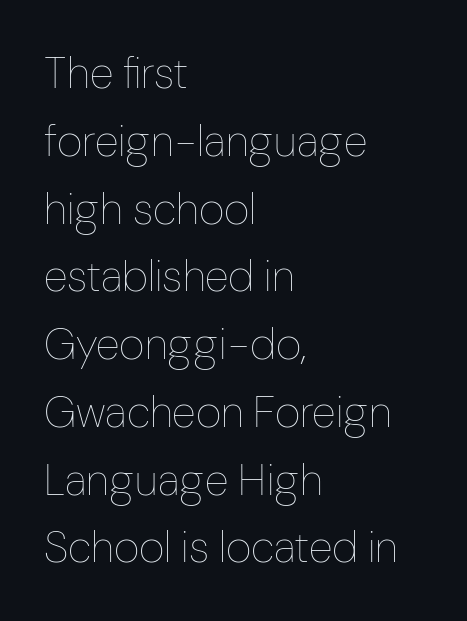
{"italic": "no", "bold": "no", "weight": "thin", "width": "condensed", "stroke_contrast": "low", "x_height": "medium", "monospaced": "no", "underline": "no", "align": "left", "line_spacing": "normal", "line_spacing_ratio": 1.54, "letter_spacing": "normal", "letter_spacing_em": 0.0, "glyph_px": 44}
